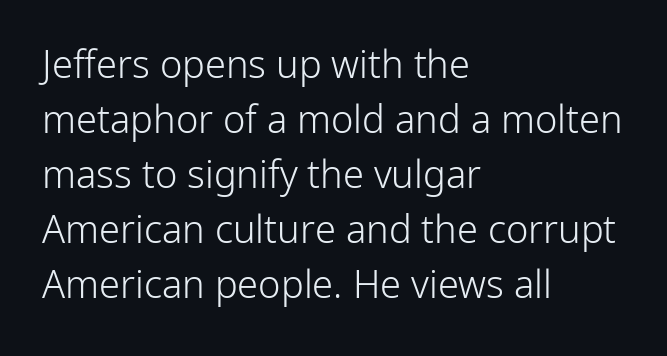
Q: Is the text bold? A: No.
Q: Is the text italic (slanted)? A: No, it is upright.
Q: Is the typeface a serif or a sans-serif typeface? A: Sans-serif.
Q: Is the text underlined? A: No.
Q: How is the paragraph aligned? A: Left-aligned.
Q: Is the spacing between letters normal or unusually wide? A: Normal.
Q: Is the spacing between lines tight, normal or loose? A: Normal.
Q: Width (condensed, normal, or wide)? A: Normal.
Q: Stroke contrast? A: Low.
Q: x-height? A: Medium.
Q: Monospaced? A: No.
